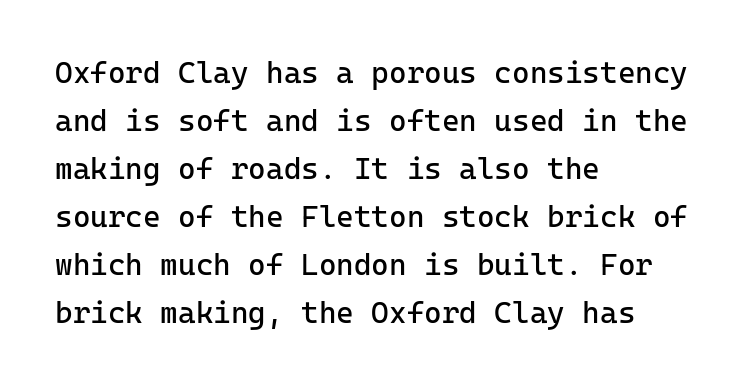
The image shows 30 px regular-weight sans-serif type, upright, monospaced; set left-aligned, normal line spacing (1.6x), normal letter spacing, not underlined; low stroke contrast and a medium x-height.
